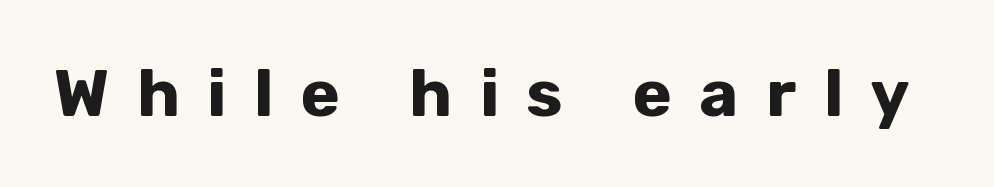
Weight: bold. The designer went with a sans here, leaving each stem footless. Is this a fixed-width face? No — the glyphs have proportional, varying widths. Type without underlining. Honestly, the letter spacing is so wide it's the main thing you notice. Every stem runs plumb, perpendicular to the baseline.
